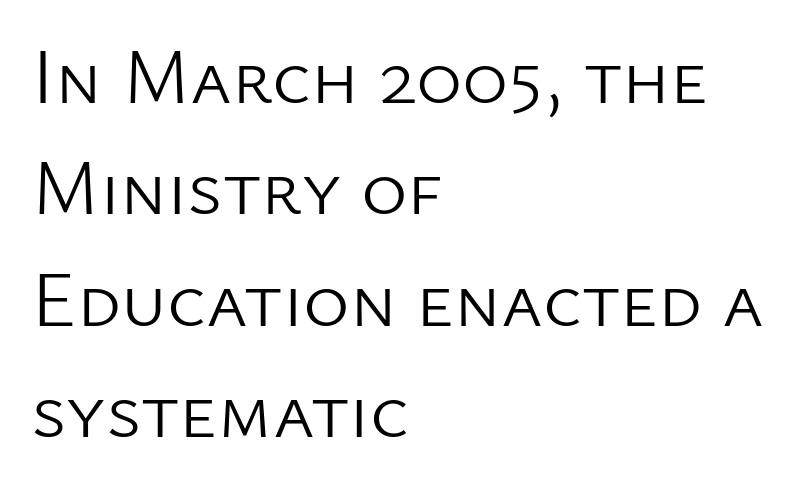
Spacing between characters is what you'd get straight out of the box. Just letters on the line, the space beneath them empty. Heft: none added — not bold. Regular leading.
